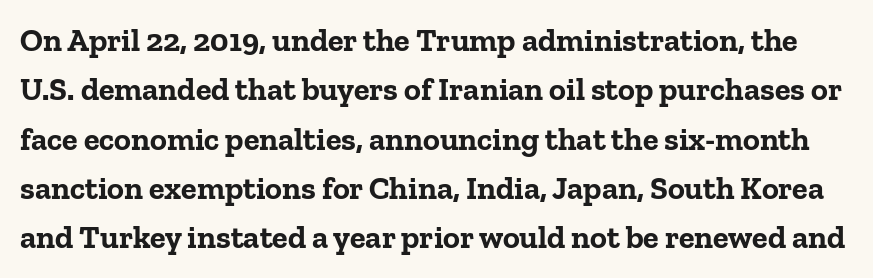
The image shows 32 px bold serif type, upright; set normal line spacing (1.54x), normal letter spacing, not underlined; low stroke contrast and a medium x-height.
